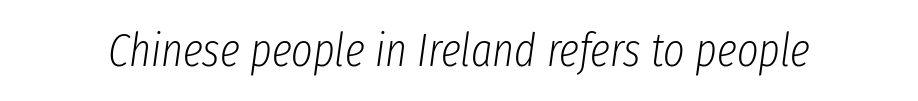
{"italic": "yes", "lean": "right", "slant_degrees": 8, "bold": "no", "weight": "light", "width": "condensed", "stroke_contrast": "low", "x_height": "medium", "monospaced": "no", "underline": "no", "letter_spacing": "normal", "letter_spacing_em": 0.0, "glyph_px": 46}
